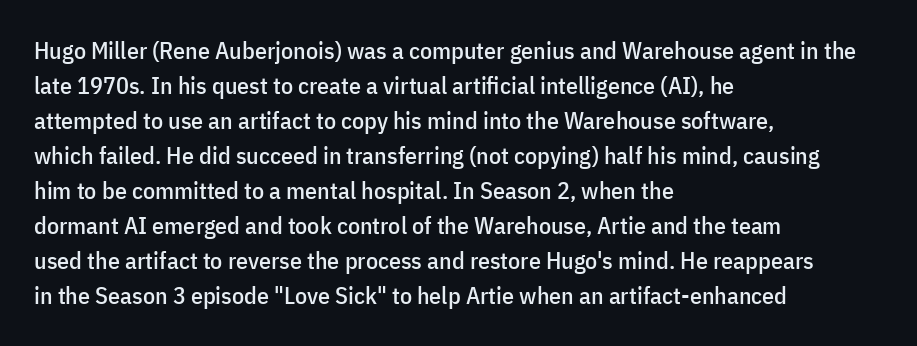
Style check: upright. The designer left line spacing at the default. Casual observation: everything's shoved over to the left. Tracking here is standard; glyphs follow each other at the usual distance. The foot of each line stays bare and open.
